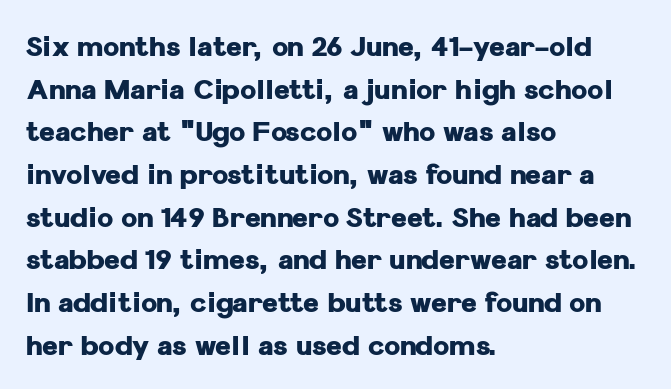
Q: Is the text bold? A: Yes.
Q: Is the text italic (slanted)? A: No, it is upright.
Q: Is the text underlined? A: No.
Q: How is the paragraph aligned? A: Left-aligned.
Q: Is the spacing between letters normal or unusually wide? A: Normal.
Q: Is the spacing between lines tight, normal or loose? A: Normal.
